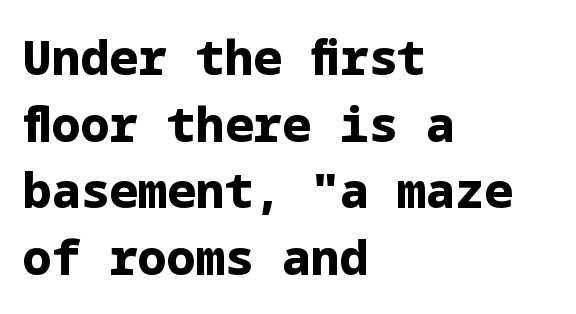
Q: Is the text bold? A: Yes.
Q: Is the text italic (slanted)? A: No, it is upright.
Q: Is the typeface a serif or a sans-serif typeface? A: Sans-serif.
Q: Is the text underlined? A: No.
Q: How is the paragraph aligned? A: Left-aligned.
Q: Is the spacing between letters normal or unusually wide? A: Normal.
Q: Is the spacing between lines tight, normal or loose? A: Normal.
Q: Width (condensed, normal, or wide)? A: Normal.
Q: Stroke contrast? A: Low.
Q: x-height? A: Medium.
